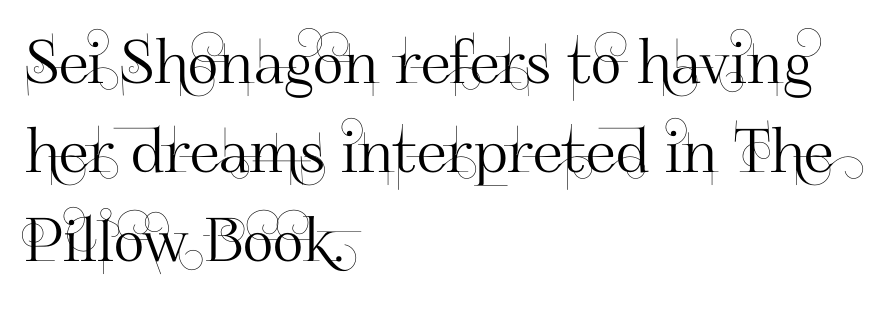
{"serif": "no", "italic": "no", "width": "normal", "stroke_contrast": "high", "x_height": "small", "monospaced": "no", "underline": "no", "align": "left", "line_spacing": "normal", "line_spacing_ratio": 1.48, "letter_spacing": "normal", "letter_spacing_em": 0.0, "glyph_px": 60}
